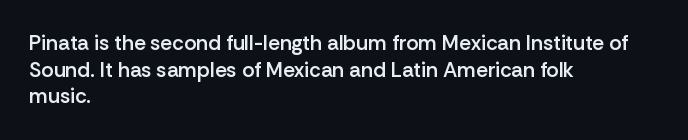
Q: Is the text bold? A: Semi-bold.
Q: Is the text italic (slanted)? A: No, it is upright.
Q: Is the text underlined? A: No.
Q: How is the paragraph aligned? A: Left-aligned.
Q: Is the spacing between letters normal or unusually wide? A: Normal.
Q: Is the spacing between lines tight, normal or loose? A: Normal.
